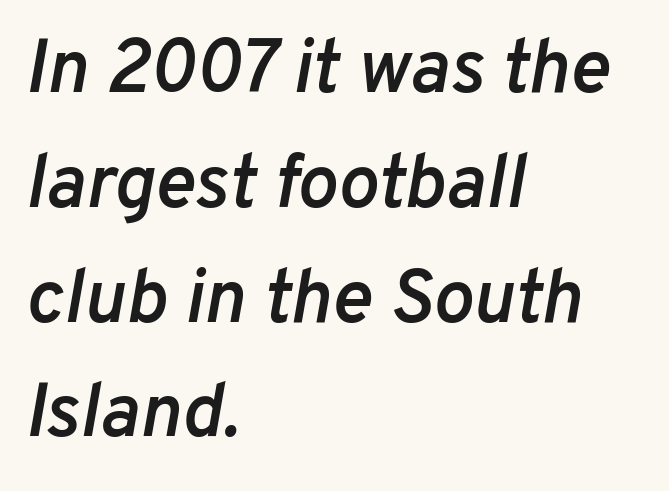
The image shows 76 px semibold type, italic (leaning right); set left-aligned, normal line spacing (1.51x), normal letter spacing, not underlined; low stroke contrast and a medium x-height.
